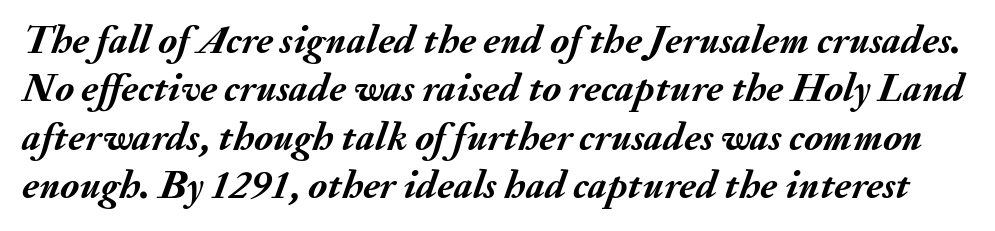
{"italic": "yes", "lean": "right", "slant_degrees": 20, "bold": "yes", "weight": "semibold", "width": "normal", "stroke_contrast": "medium", "x_height": "small", "monospaced": "no", "underline": "no", "line_spacing_ratio": 1.21, "letter_spacing": "normal", "letter_spacing_em": 0.0, "glyph_px": 40}
